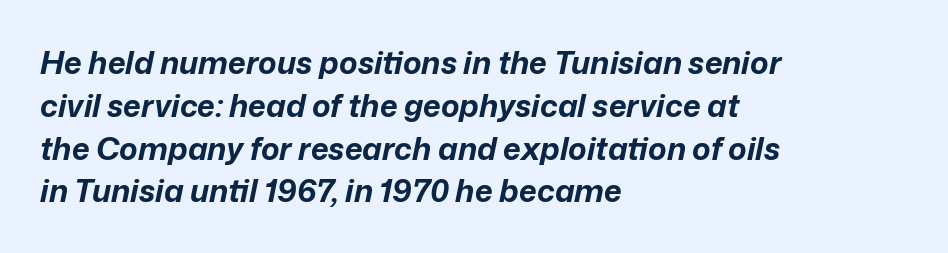
Beneath every word, the page is bare. The leading is moderate, giving the passage an even texture. The letters are slanted; this is an italic face. The lines are quadded left.
